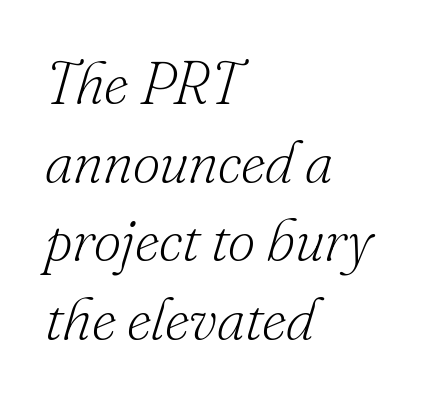
{"serif": "yes", "italic": "yes", "lean": "right", "slant_degrees": 16, "bold": "no", "weight": "light", "width": "normal", "stroke_contrast": "low", "x_height": "small", "monospaced": "no", "underline": "no", "align": "left", "line_spacing": "normal", "line_spacing_ratio": 1.31, "letter_spacing": "normal", "letter_spacing_em": 0.0, "glyph_px": 60}
